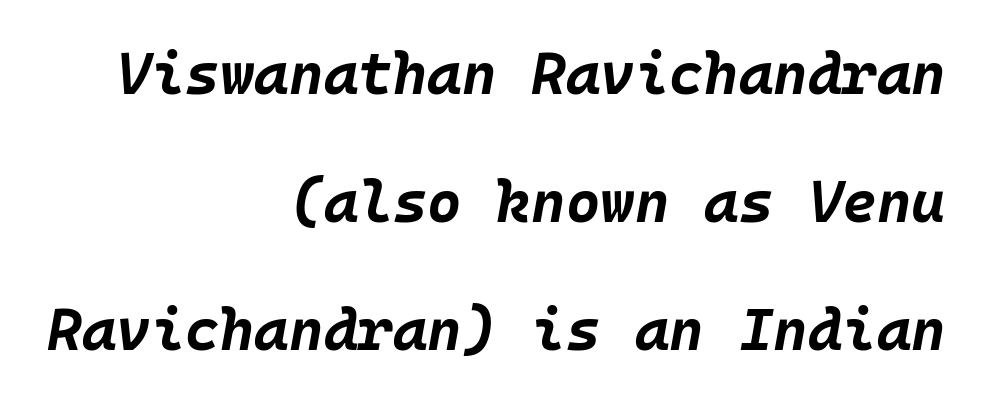
{"italic": "yes", "lean": "right", "slant_degrees": 10, "bold": "yes", "weight": "bold", "width": "normal", "stroke_contrast": "low", "x_height": "large", "underline": "no", "align": "right", "line_spacing": "loose", "line_spacing_ratio": 2.17, "letter_spacing": "normal", "letter_spacing_em": 0.0, "glyph_px": 59}
